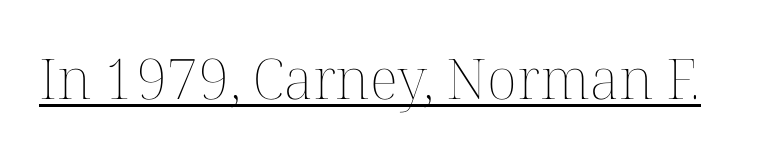
Q: Is the text bold? A: No.
Q: Is the text italic (slanted)? A: No, it is upright.
Q: Is the text underlined? A: Yes.
Q: Is the spacing between letters normal or unusually wide? A: Normal.
Q: Width (condensed, normal, or wide)? A: Normal.
Q: Stroke contrast? A: Medium.
Q: x-height? A: Medium.
Q: Monospaced? A: No.
